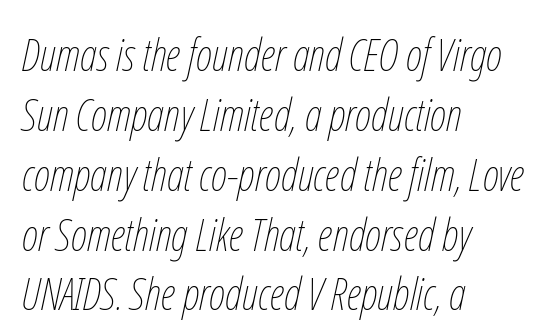
{"italic": "yes", "lean": "right", "slant_degrees": 12, "bold": "no", "weight": "thin", "width": "condensed", "stroke_contrast": "low", "x_height": "medium", "monospaced": "no", "underline": "no", "align": "left", "line_spacing": "normal", "line_spacing_ratio": 1.33, "letter_spacing": "normal", "letter_spacing_em": 0.0, "glyph_px": 45}
